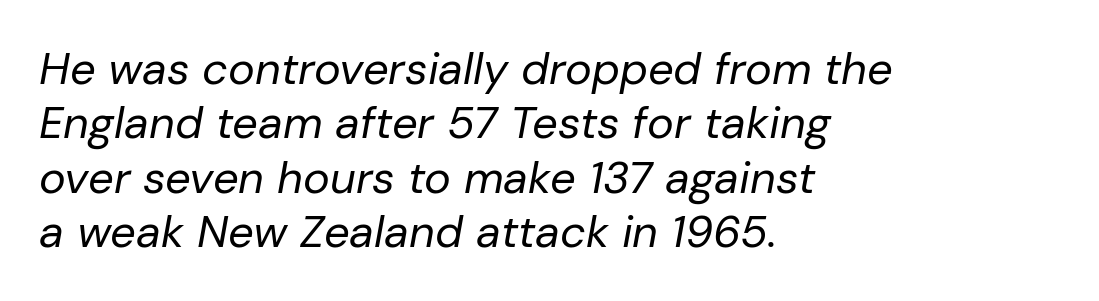
The image shows 45 px regular-weight type, italic (leaning right); set left-aligned, line spacing 1.21x, normal letter spacing, not underlined; low stroke contrast and a medium x-height.
